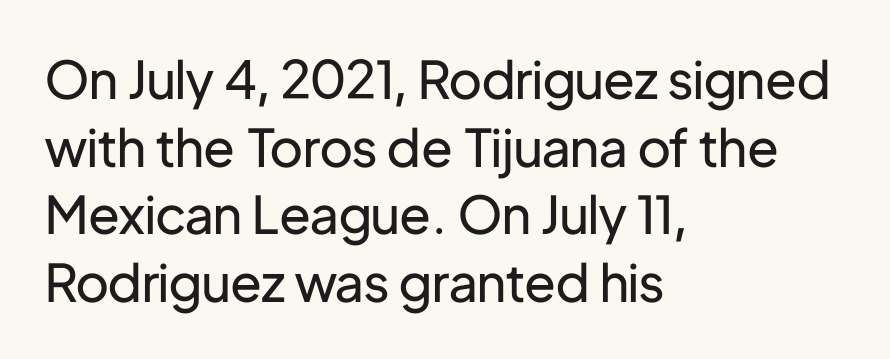
{"serif": "no", "italic": "no", "bold": "no", "weight": "regular", "width": "normal", "stroke_contrast": "low", "x_height": "medium", "monospaced": "no", "underline": "no", "align": "left", "line_spacing": "normal", "line_spacing_ratio": 1.3, "letter_spacing": "normal", "letter_spacing_em": 0.0, "glyph_px": 52}
